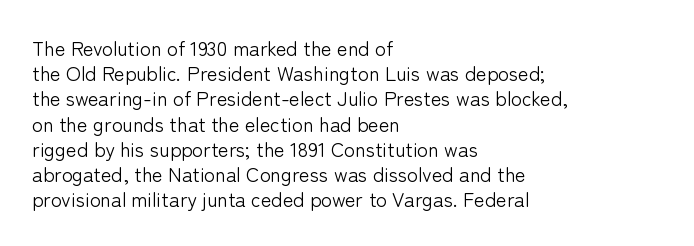
The image shows 20 px text type, upright; set left-aligned, normal line spacing (1.26x), normal letter spacing, not underlined.
